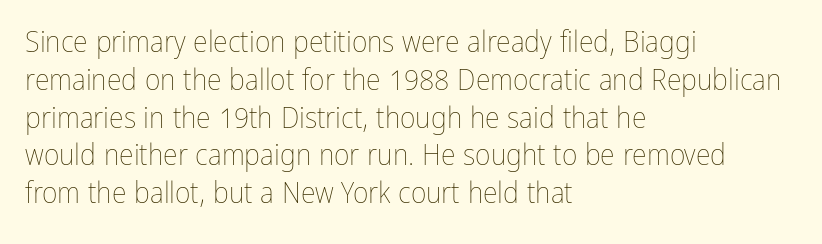
The image shows 30 px thin, condensed type, upright; set left-aligned, normal line spacing (1.26x), normal letter spacing, not underlined; low stroke contrast and a medium x-height.
